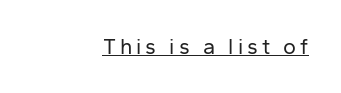
{"italic": "no", "bold": "no", "underline": "yes", "align": "right", "glyph_px": 22}
